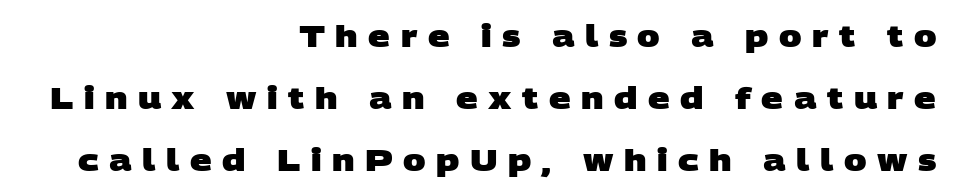
Type without underlining. Spacing between characters has been opened up far beyond the box default. The rendering uses natural spacing where letterforms have individual widths. Typographic density is high because the face is bold. This rendering uses right alignment, leaving the left contour irregular.
